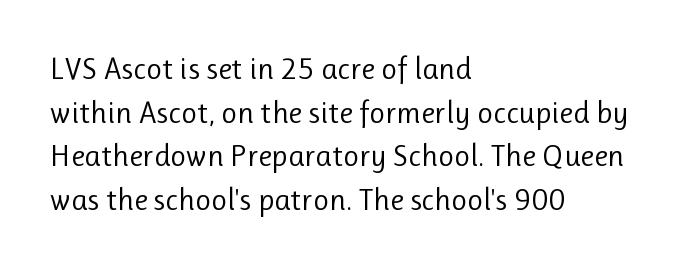
The image shows 31 px regular-weight sans-serif type, upright; set left-aligned, normal line spacing (1.41x), normal letter spacing, not underlined; low stroke contrast and a medium x-height.
